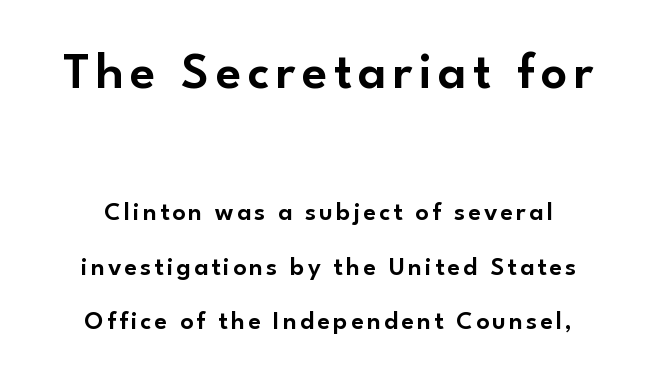
{"serif": "no", "italic": "no", "width": "normal", "stroke_contrast": "low", "x_height": "small", "monospaced": "no", "underline": "no", "line_spacing": "loose", "line_spacing_ratio": 2.09, "larger_block": "first", "size_ratio": 2.0, "glyph_px": 52}
